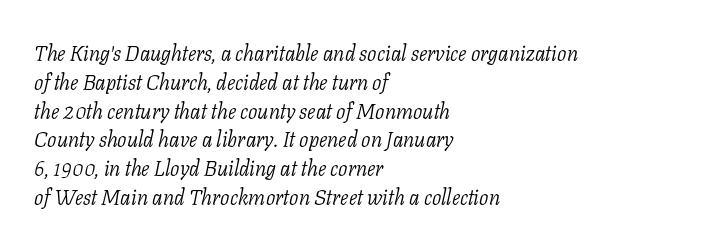
The image shows 21 px text type, italic (leaning right); set left-aligned, normal line spacing (1.37x), normal letter spacing, not underlined.
